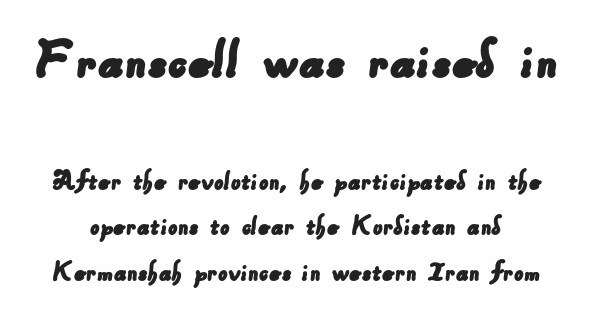
{"serif": "no", "width": "normal", "stroke_contrast": "low", "x_height": "small", "monospaced": "no", "underline": "no", "line_spacing": "normal", "line_spacing_ratio": 1.51, "letter_spacing": "normal", "letter_spacing_em": 0.0, "larger_block": "first", "size_ratio": 2.03, "glyph_px": 61}
